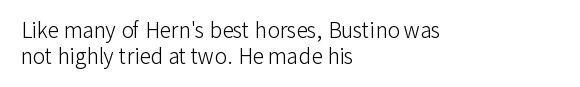
{"italic": "no", "bold": "no", "underline": "no", "align": "left", "line_spacing": "normal", "line_spacing_ratio": 1.25, "letter_spacing": "normal", "letter_spacing_em": 0.0, "glyph_px": 21}
